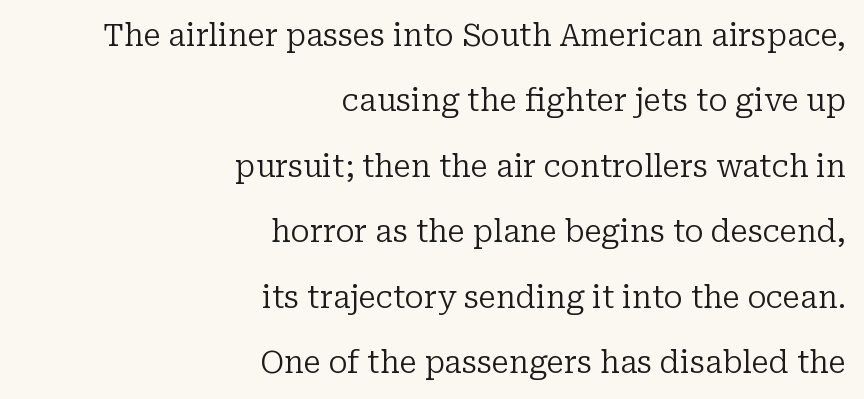
The paragraph shown leans on its right margin. Italic? Not at all — the glyphs are vertical. Each letter keeps its own natural width here, so spacing adapts to shape. Is this a sans? No — the strokes have serifs.
